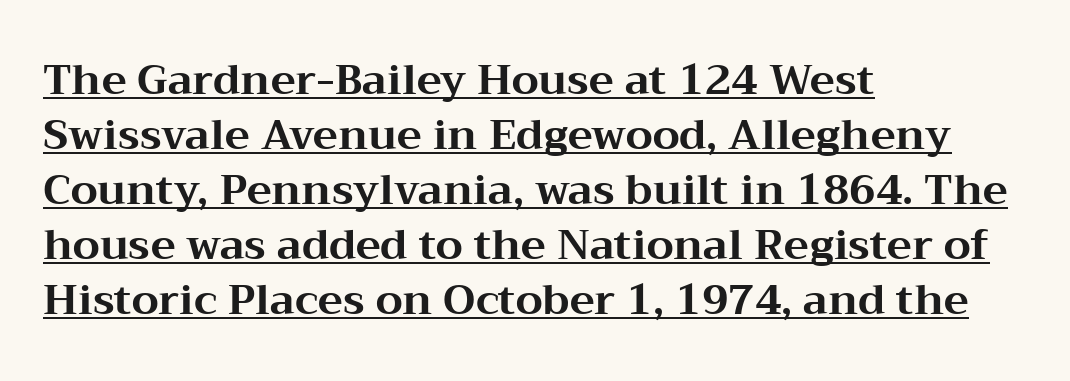
The image shows 42 px bold, wide serif type, upright; set left-aligned, normal line spacing (1.31x), normal letter spacing, underlined; medium stroke contrast and a medium x-height.
